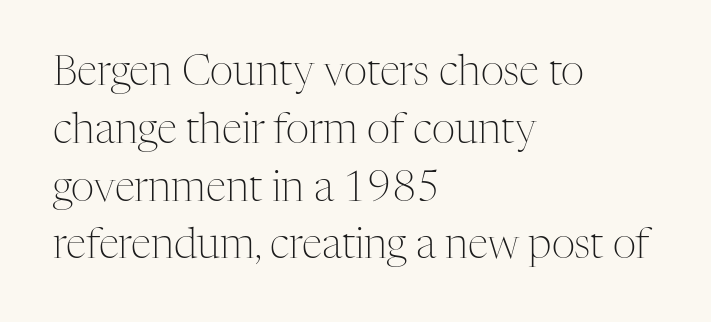
Q: Is the text bold? A: No.
Q: Is the text italic (slanted)? A: No, it is upright.
Q: Is the typeface a serif or a sans-serif typeface? A: Serif.
Q: Is the text underlined? A: No.
Q: How is the paragraph aligned? A: Left-aligned.
Q: Is the spacing between letters normal or unusually wide? A: Normal.
Q: Is the spacing between lines tight, normal or loose? A: Normal.
Q: Width (condensed, normal, or wide)? A: Normal.
Q: Stroke contrast? A: Medium.
Q: x-height? A: Medium.
Q: Monospaced? A: No.
